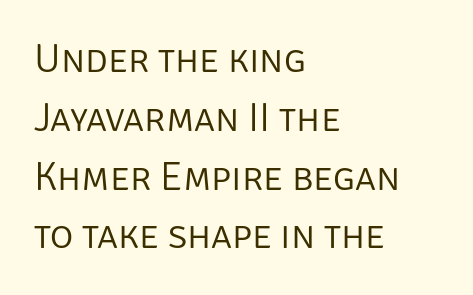
{"serif": "no", "italic": "no", "bold": "no", "weight": "light", "width": "normal", "stroke_contrast": "low", "x_height": "large", "monospaced": "no", "underline": "no", "align": "left", "line_spacing": "normal", "line_spacing_ratio": 1.47, "letter_spacing": "normal", "letter_spacing_em": 0.0, "glyph_px": 40}
